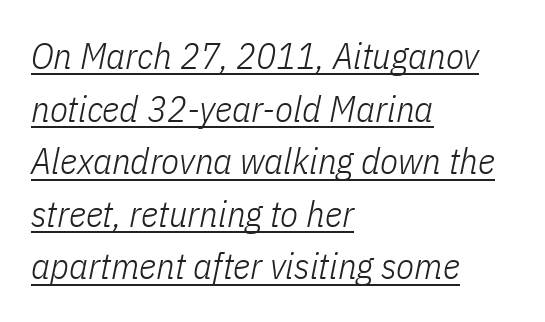
Q: Is the text bold? A: No.
Q: Is the text italic (slanted)? A: Yes, it leans right by about 11 degrees.
Q: Is the text underlined? A: Yes.
Q: How is the paragraph aligned? A: Left-aligned.
Q: Is the spacing between letters normal or unusually wide? A: Normal.
Q: Is the spacing between lines tight, normal or loose? A: Normal.
Q: Width (condensed, normal, or wide)? A: Condensed.
Q: Stroke contrast? A: Low.
Q: x-height? A: Medium.
Q: Monospaced? A: No.
